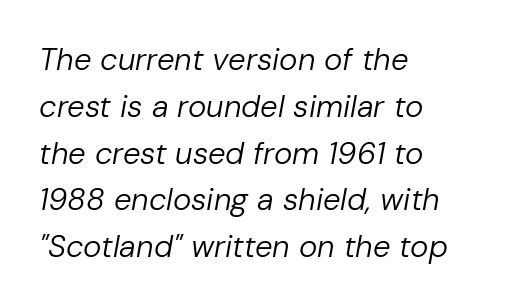
Q: Is the text bold? A: No.
Q: Is the text italic (slanted)? A: Yes, it leans right by about 10 degrees.
Q: Is the text underlined? A: No.
Q: How is the paragraph aligned? A: Left-aligned.
Q: Is the spacing between letters normal or unusually wide? A: Normal.
Q: Is the spacing between lines tight, normal or loose? A: Normal.
Q: Width (condensed, normal, or wide)? A: Normal.
Q: Stroke contrast? A: Low.
Q: x-height? A: Medium.
Q: Monospaced? A: No.
